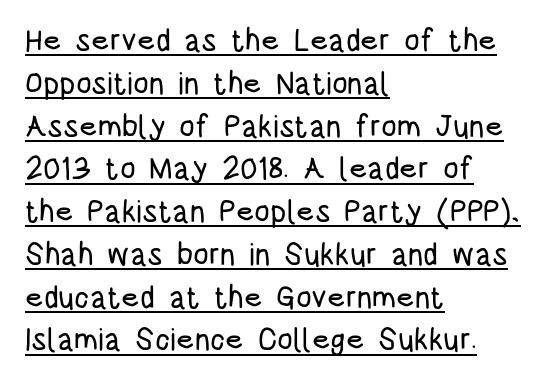
The image shows 31 px condensed sans-serif type, upright; set left-aligned, normal line spacing (1.38x), normal letter spacing, underlined; low stroke contrast and a large x-height.
